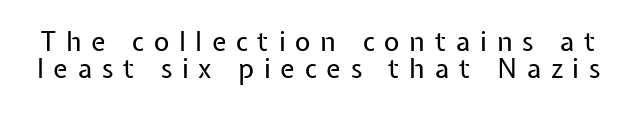
The letters stand straight up with perfectly vertical stems. Weight: in the light-to-regular range. You could barely slide anything between these rows. Nobody drew a line under any word here. This sample uses expanded letter spacing, leaving extra air between glyphs.
